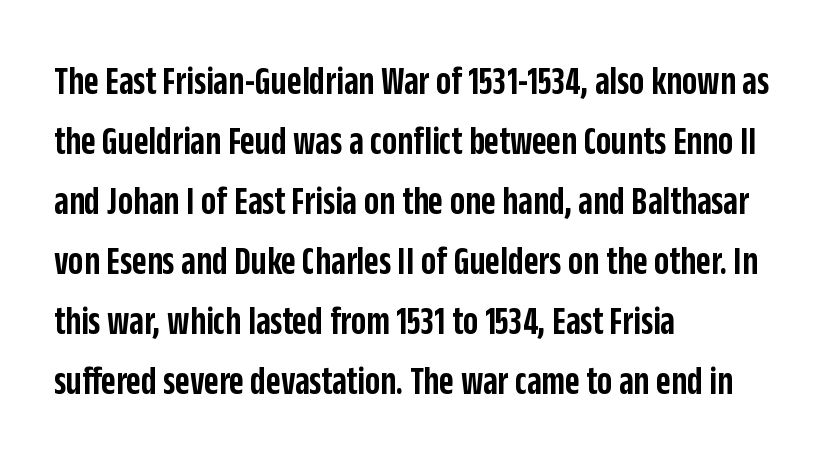
{"serif": "no", "italic": "no", "bold": "semi", "weight": "semibold", "width": "condensed", "stroke_contrast": "low", "x_height": "large", "monospaced": "no", "underline": "no", "align": "left", "line_spacing": "normal", "line_spacing_ratio": 1.5, "letter_spacing": "normal", "letter_spacing_em": 0.0, "glyph_px": 40}
